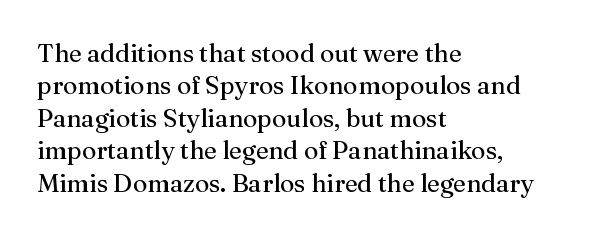
{"italic": "no", "bold": "no", "underline": "no", "align": "left", "line_spacing": "normal", "line_spacing_ratio": 1.3, "letter_spacing": "normal", "letter_spacing_em": 0.0, "glyph_px": 25}
